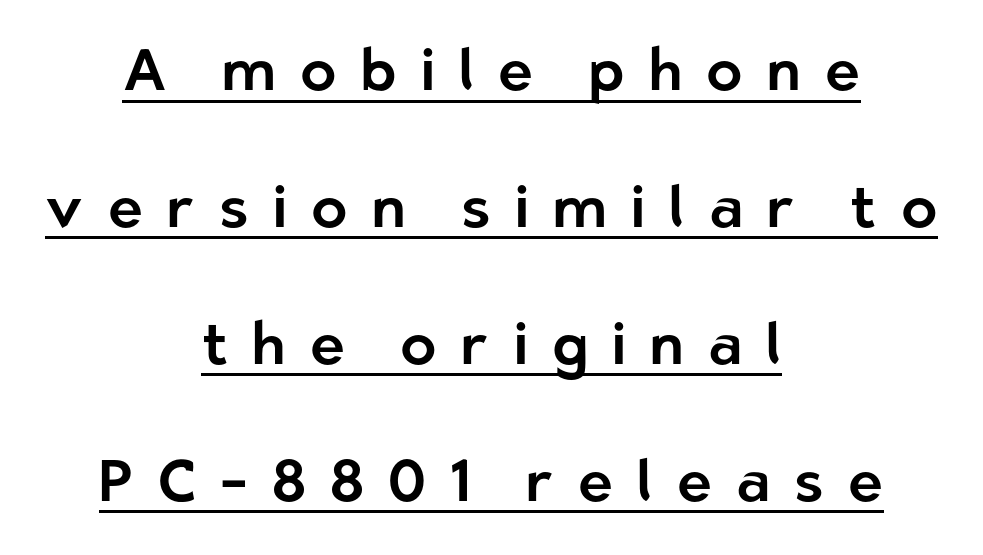
I'd call this a sans setting — the letters go barefoot. Notice how a bar underscores the lettering throughout. Spacing verdict: proportional, widths tailored to each character. Compared with a flush-left layout, this one balances lines on the center instead. One glance says open: line gaps are wider than usual.
